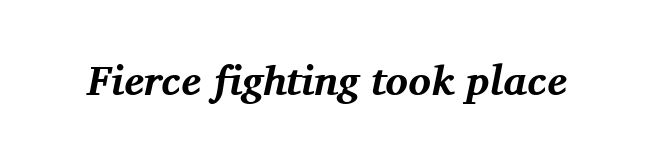
The image shows 42 px bold serif type, italic (leaning right); set normal letter spacing, not underlined; medium stroke contrast and a medium x-height.
